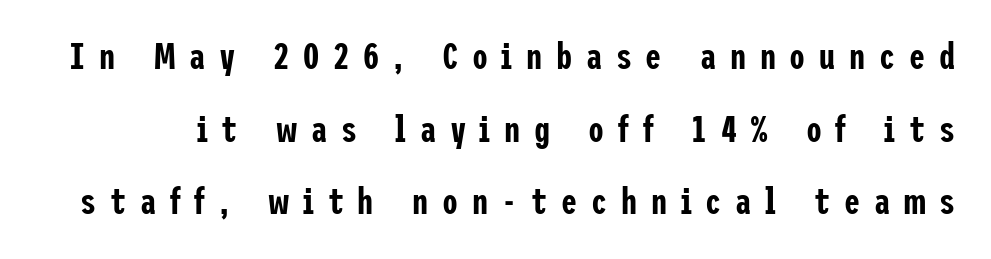
{"serif": "no", "italic": "no", "width": "condensed", "stroke_contrast": "low", "x_height": "medium", "underline": "no", "line_spacing": "loose", "line_spacing_ratio": 2.02, "letter_spacing": "wide", "letter_spacing_em": 0.38, "glyph_px": 36}
